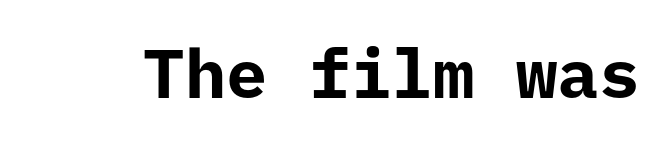
{"serif": "no", "italic": "no", "bold": "yes", "weight": "bold", "width": "normal", "stroke_contrast": "low", "x_height": "medium", "underline": "no", "letter_spacing": "normal", "letter_spacing_em": 0.0, "glyph_px": 69}
